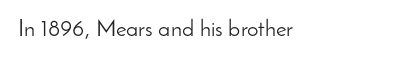
The image shows 23 px text type, upright; set normal letter spacing, not underlined.
